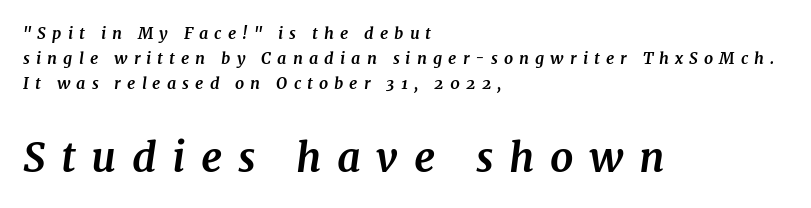
Line spacing here is normal. The more generous point size was reserved for the lower chunk. These lines were composed using italics. Character widths vary here, with narrow letters taking less room than wide ones.
